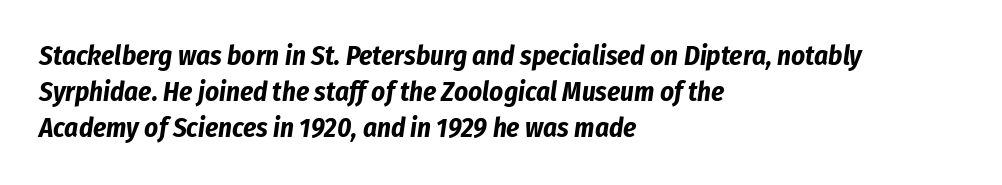
Q: Is the text bold? A: Yes.
Q: Is the text italic (slanted)? A: Yes, it leans right by about 8 degrees.
Q: Is the text underlined? A: No.
Q: How is the paragraph aligned? A: Left-aligned.
Q: Is the spacing between letters normal or unusually wide? A: Normal.
Q: Is the spacing between lines tight, normal or loose? A: Normal.
